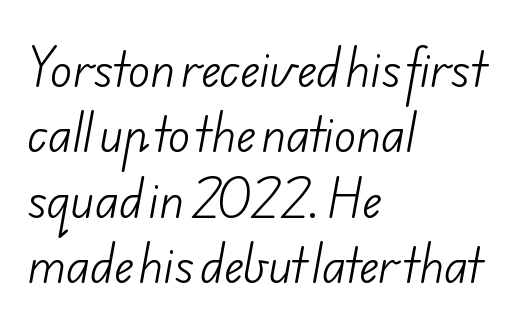
The image shows 46 px light sans-serif type; set left-aligned, normal line spacing (1.42x), normal letter spacing, not underlined; low stroke contrast and a small x-height.
